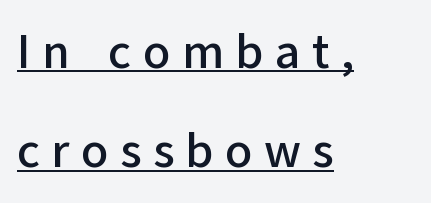
{"serif": "no", "italic": "no", "width": "normal", "stroke_contrast": "low", "x_height": "medium", "monospaced": "no", "underline": "yes", "align": "left", "line_spacing": "loose", "line_spacing_ratio": 2.03, "letter_spacing": "wide", "letter_spacing_em": 0.23, "glyph_px": 49}
